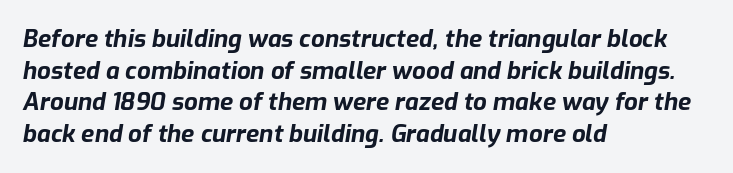
Bare-footed words on every line. This sample keeps an unexceptional amount of space between lines. Tall strokes in this sample are angled rather than plumb. I'd describe the lettering as bold — thick and assertive. The type is set solid horizontally, with unmodified tracking.
